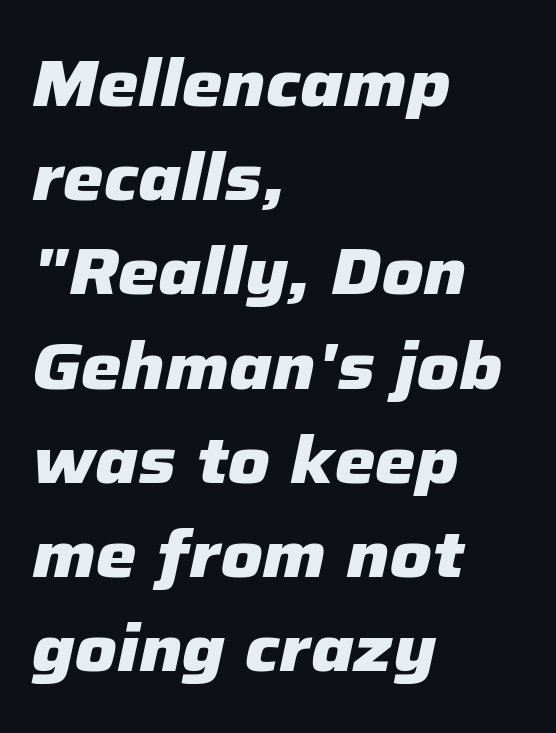
Leading matches the norm, producing a regular column. Is the block centered? No — it sits flush against the left margin. Slanted lettering throughout. The font is running at its bold setting. Do the characters align in a grid? No, the font is proportional. The gap between lines stays unmarked.
